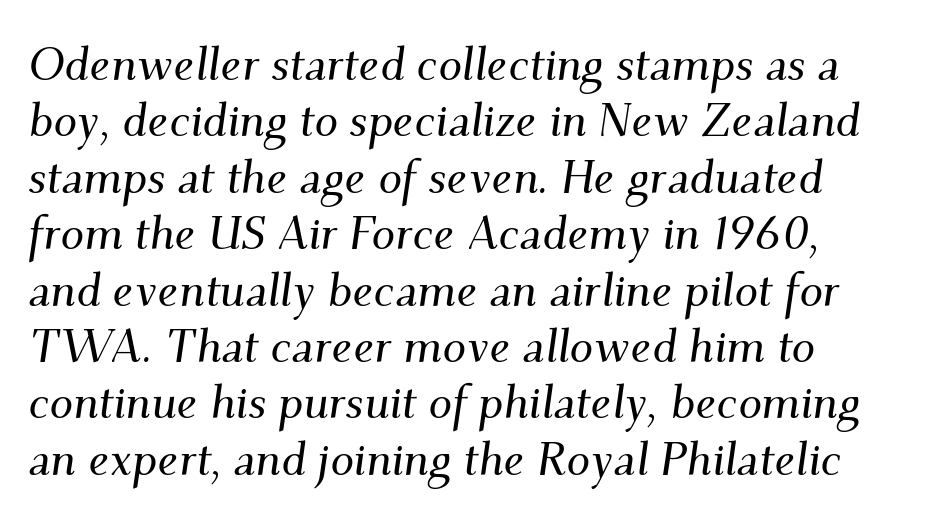
The image shows 47 px serif type, italic (leaning right); set line spacing 1.2x, normal letter spacing, not underlined; medium stroke contrast and a small x-height.
